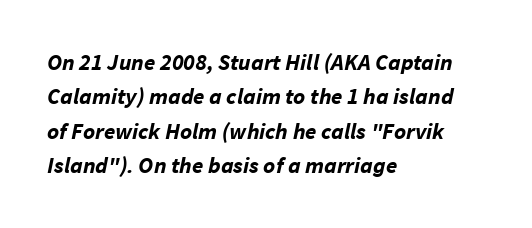
{"italic": "yes", "lean": "right", "slant_degrees": 11, "bold": "yes", "underline": "no", "align": "left", "line_spacing": "normal", "line_spacing_ratio": 1.5, "letter_spacing": "normal", "letter_spacing_em": 0.0, "glyph_px": 23}
